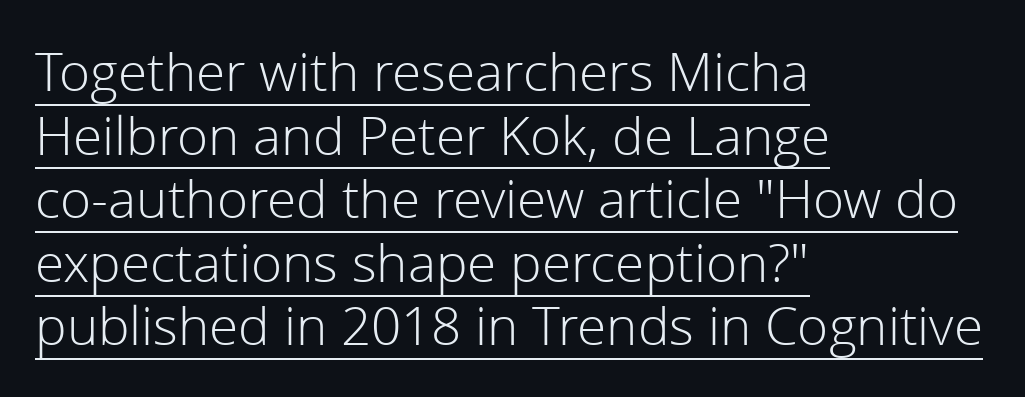
Q: Is the text bold? A: No.
Q: Is the text italic (slanted)? A: No, it is upright.
Q: Is the typeface a serif or a sans-serif typeface? A: Sans-serif.
Q: Is the text underlined? A: Yes.
Q: How is the paragraph aligned? A: Left-aligned.
Q: Is the spacing between letters normal or unusually wide? A: Normal.
Q: Width (condensed, normal, or wide)? A: Normal.
Q: Stroke contrast? A: Low.
Q: x-height? A: Medium.
Q: Monospaced? A: No.
